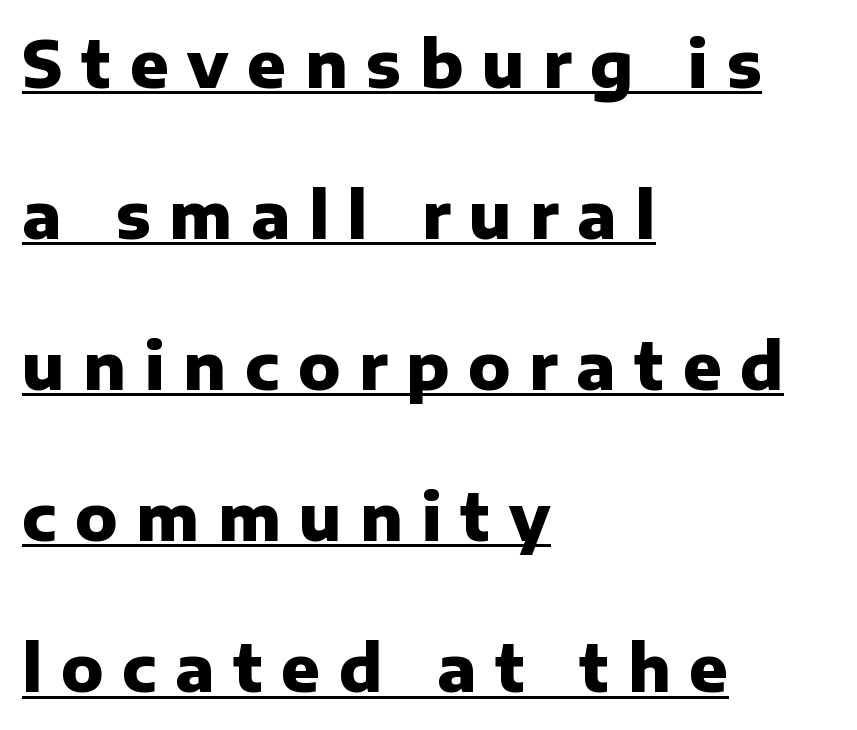
Q: Is the text bold? A: Yes.
Q: Is the text italic (slanted)? A: No, it is upright.
Q: Is the typeface a serif or a sans-serif typeface? A: Sans-serif.
Q: Is the text underlined? A: Yes.
Q: How is the paragraph aligned? A: Left-aligned.
Q: Is the spacing between letters normal or unusually wide? A: Unusually wide.
Q: Is the spacing between lines tight, normal or loose? A: Loose.
Q: Width (condensed, normal, or wide)? A: Normal.
Q: Stroke contrast? A: Low.
Q: x-height? A: Medium.
Q: Monospaced? A: No.
